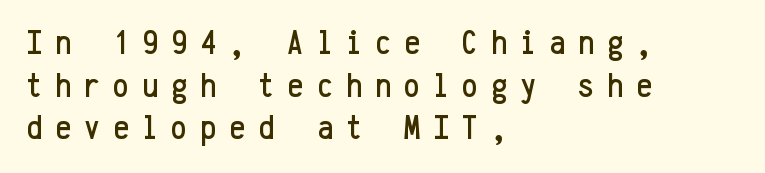
Q: Is the text italic (slanted)? A: No, it is upright.
Q: Is the typeface a serif or a sans-serif typeface? A: Sans-serif.
Q: Is the text underlined? A: No.
Q: How is the paragraph aligned? A: Left-aligned.
Q: Is the spacing between letters normal or unusually wide? A: Unusually wide.
Q: Width (condensed, normal, or wide)? A: Condensed.
Q: Stroke contrast? A: Low.
Q: x-height? A: Medium.
Q: Monospaced? A: Yes.
